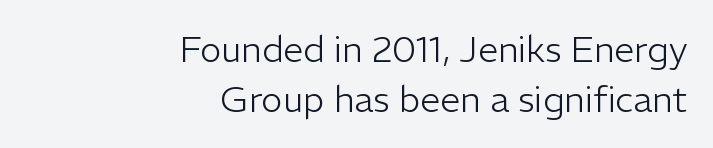
Q: Is the text bold? A: No.
Q: Is the text italic (slanted)? A: No, it is upright.
Q: Is the typeface a serif or a sans-serif typeface? A: Sans-serif.
Q: Is the text underlined? A: No.
Q: How is the paragraph aligned? A: Right-aligned.
Q: Is the spacing between letters normal or unusually wide? A: Normal.
Q: Is the spacing between lines tight, normal or loose? A: Normal.
Q: Width (condensed, normal, or wide)? A: Normal.
Q: Stroke contrast? A: Low.
Q: x-height? A: Medium.
Q: Monospaced? A: No.
